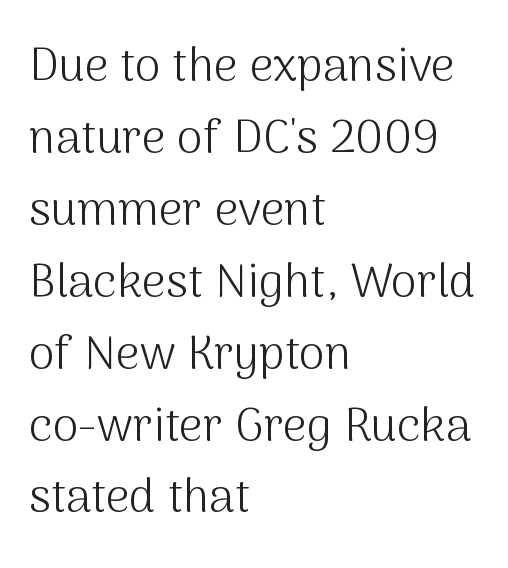
Q: Is the text bold? A: No.
Q: Is the text italic (slanted)? A: No, it is upright.
Q: Is the typeface a serif or a sans-serif typeface? A: Sans-serif.
Q: Is the text underlined? A: No.
Q: How is the paragraph aligned? A: Left-aligned.
Q: Is the spacing between letters normal or unusually wide? A: Normal.
Q: Is the spacing between lines tight, normal or loose? A: Normal.
Q: Width (condensed, normal, or wide)? A: Normal.
Q: Stroke contrast? A: Medium.
Q: x-height? A: Medium.
Q: Monospaced? A: No.
